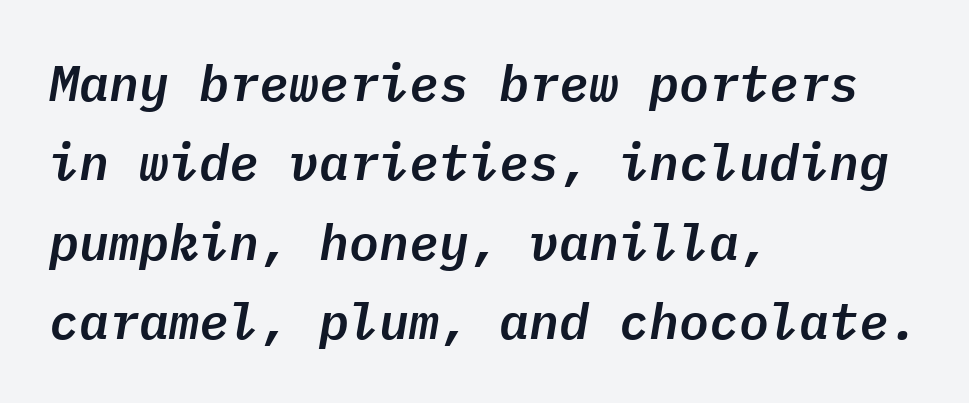
{"italic": "yes", "lean": "right", "slant_degrees": 9, "width": "normal", "stroke_contrast": "low", "x_height": "medium", "monospaced": "yes", "underline": "no", "align": "left", "line_spacing": "normal", "line_spacing_ratio": 1.59, "letter_spacing": "normal", "letter_spacing_em": 0.0, "glyph_px": 50}
